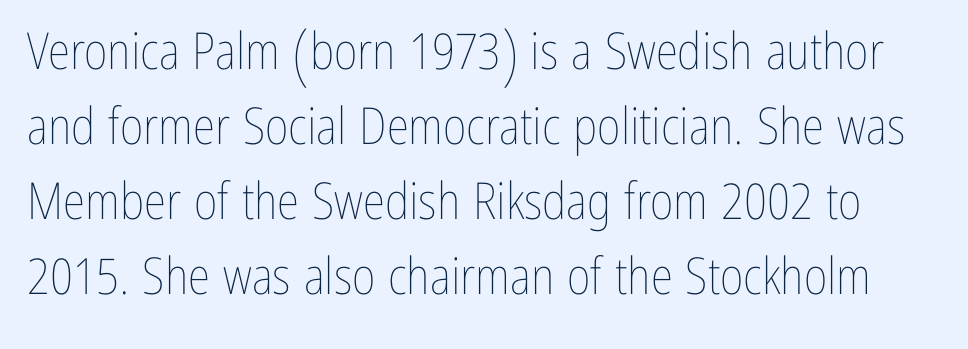
{"italic": "no", "bold": "no", "weight": "thin", "width": "condensed", "stroke_contrast": "low", "x_height": "medium", "monospaced": "no", "underline": "no", "line_spacing": "normal", "line_spacing_ratio": 1.47, "letter_spacing": "normal", "letter_spacing_em": 0.0, "glyph_px": 51}
